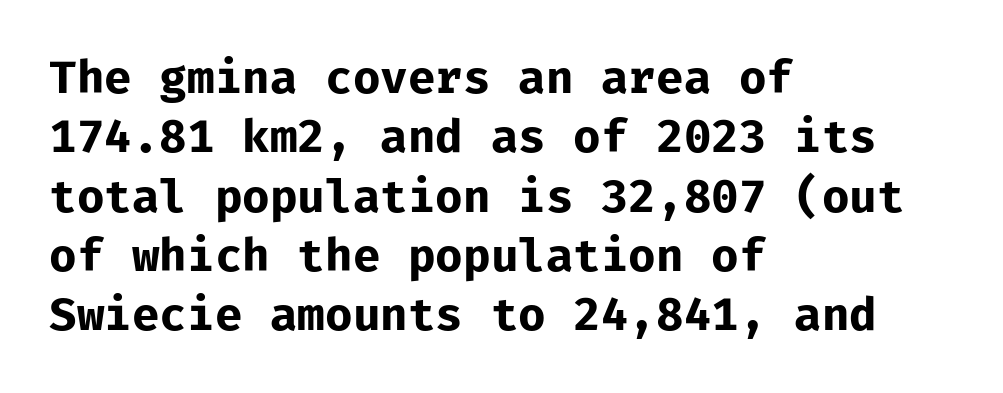
{"serif": "no", "italic": "no", "bold": "yes", "weight": "bold", "width": "normal", "stroke_contrast": "low", "x_height": "medium", "monospaced": "yes", "underline": "no", "align": "left", "line_spacing": "normal", "line_spacing_ratio": 1.29, "letter_spacing": "normal", "letter_spacing_em": 0.0, "glyph_px": 46}
